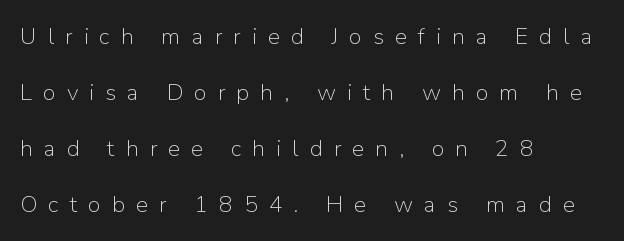
Q: Is the text bold? A: No.
Q: Is the text italic (slanted)? A: No, it is upright.
Q: Is the text underlined? A: No.
Q: How is the paragraph aligned? A: Left-aligned.
Q: Is the spacing between letters normal or unusually wide? A: Unusually wide.
Q: Is the spacing between lines tight, normal or loose? A: Loose.
